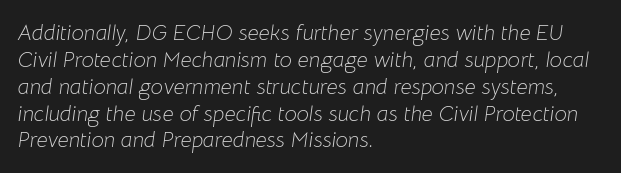
{"italic": "yes", "lean": "right", "slant_degrees": 8, "bold": "no", "underline": "no", "align": "left", "line_spacing_ratio": 1.22, "letter_spacing": "normal", "letter_spacing_em": 0.0, "glyph_px": 22}
